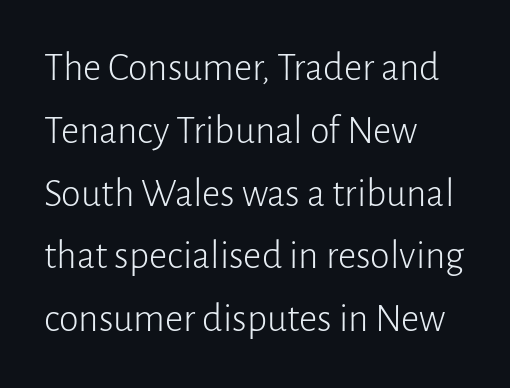
{"serif": "no", "italic": "no", "bold": "no", "weight": "light", "width": "normal", "stroke_contrast": "low", "x_height": "medium", "monospaced": "no", "underline": "no", "align": "left", "line_spacing": "normal", "line_spacing_ratio": 1.57, "letter_spacing": "normal", "letter_spacing_em": 0.0, "glyph_px": 40}
